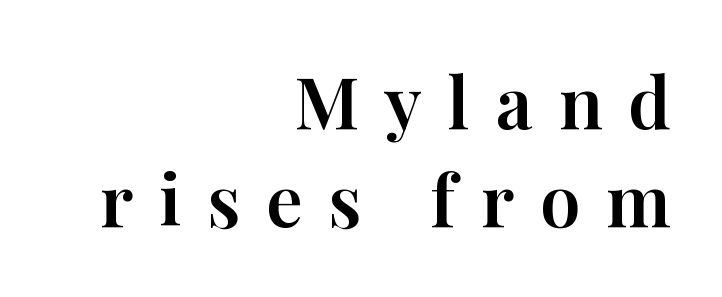
Style check: upright. You could only call the tracking loose — the letters float apart. The passage shown is typeset with a serif family. Character widths vary here, with narrow letters taking less room than wide ones.
